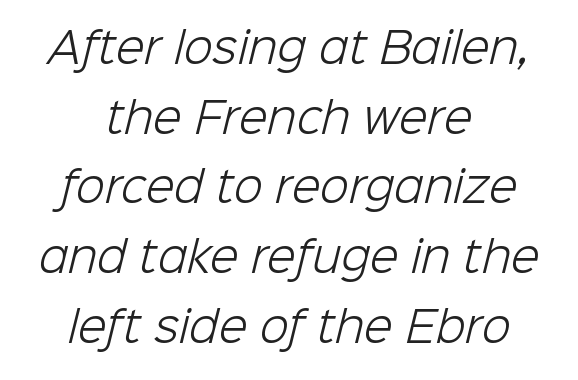
{"serif": "no", "bold": "no", "weight": "light", "width": "normal", "stroke_contrast": "low", "x_height": "medium", "monospaced": "no", "underline": "no", "align": "center", "line_spacing": "normal", "line_spacing_ratio": 1.66, "letter_spacing": "normal", "letter_spacing_em": 0.0, "glyph_px": 42}
